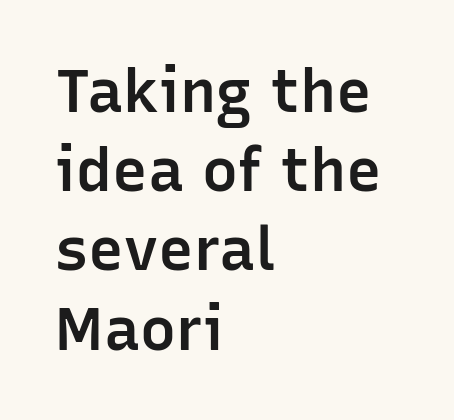
Each glyph is drawn with semibold strokes, heavier than normal yet not fully bold. The vertical gap from one line to the next is medium. The type is set solid horizontally, with unmodified tracking. Does the lettering tilt? It doesn't — this is upright. The lines in this sample share a left origin and differ only in where they stop.
